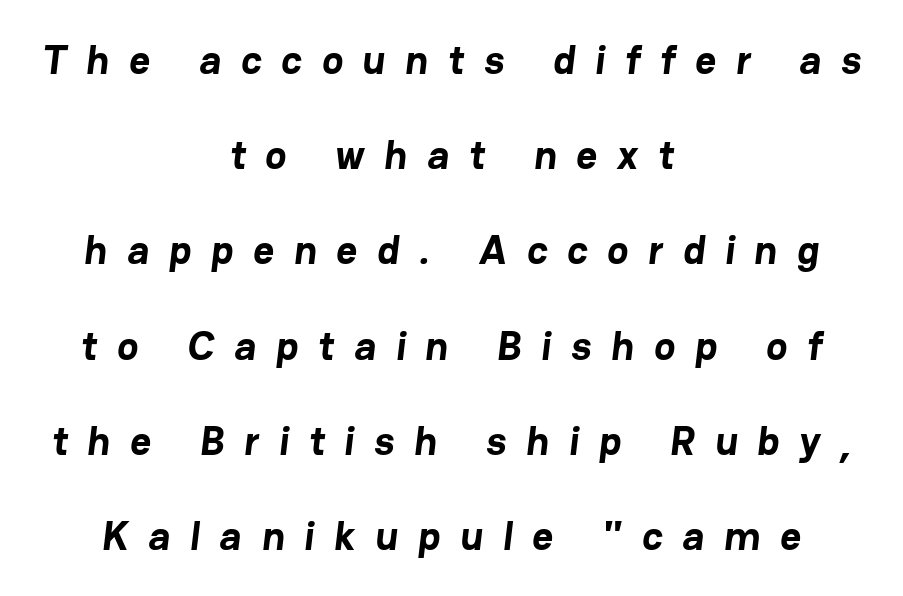
Q: Is the text bold? A: Yes.
Q: Is the typeface a serif or a sans-serif typeface? A: Sans-serif.
Q: Is the text underlined? A: No.
Q: How is the paragraph aligned? A: Centered.
Q: Is the spacing between letters normal or unusually wide? A: Unusually wide.
Q: Is the spacing between lines tight, normal or loose? A: Loose.
Q: Width (condensed, normal, or wide)? A: Normal.
Q: Stroke contrast? A: Low.
Q: x-height? A: Medium.
Q: Monospaced? A: No.
